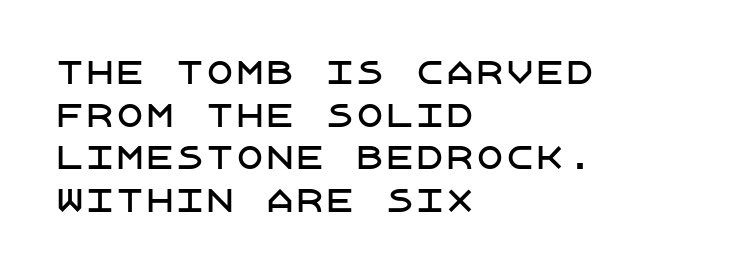
{"serif": "no", "italic": "no", "width": "normal", "stroke_contrast": "low", "x_height": "large", "underline": "no", "align": "left", "line_spacing": "normal", "line_spacing_ratio": 1.42, "letter_spacing": "normal", "letter_spacing_em": 0.0, "glyph_px": 30}
